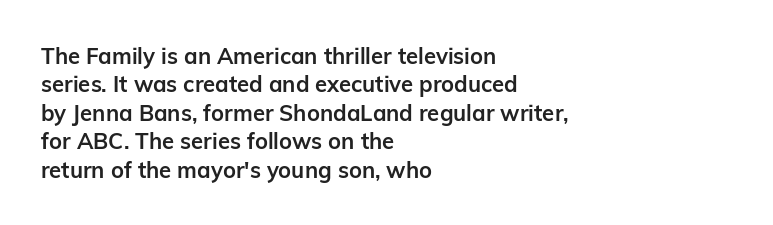
Q: Is the text bold? A: Yes.
Q: Is the text italic (slanted)? A: No, it is upright.
Q: Is the text underlined? A: No.
Q: How is the paragraph aligned? A: Left-aligned.
Q: Is the spacing between letters normal or unusually wide? A: Normal.
Q: Is the spacing between lines tight, normal or loose? A: Normal.
